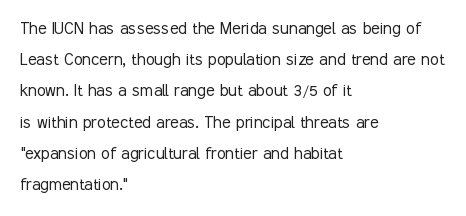
Q: Is the text bold? A: No.
Q: Is the text italic (slanted)? A: No, it is upright.
Q: Is the text underlined? A: No.
Q: How is the paragraph aligned? A: Left-aligned.
Q: Is the spacing between letters normal or unusually wide? A: Normal.
Q: Is the spacing between lines tight, normal or loose? A: Normal.
